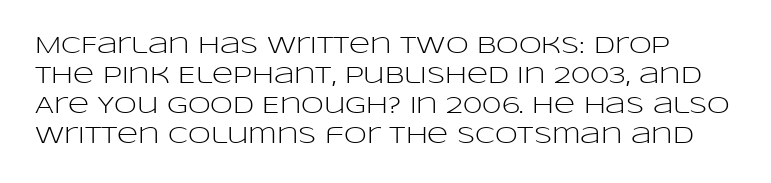
Q: Is the text bold? A: No.
Q: Is the text italic (slanted)? A: No, it is upright.
Q: Is the text underlined? A: No.
Q: Is the spacing between letters normal or unusually wide? A: Normal.
Q: Is the spacing between lines tight, normal or loose? A: Normal.
